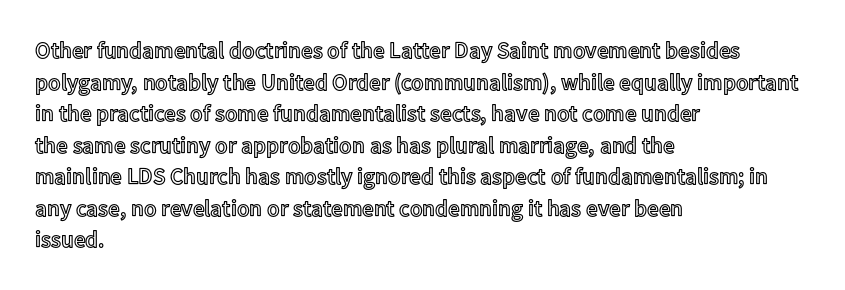
{"italic": "no", "underline": "no", "align": "left", "line_spacing": "normal", "line_spacing_ratio": 1.37, "letter_spacing": "normal", "letter_spacing_em": 0.0, "glyph_px": 23}
